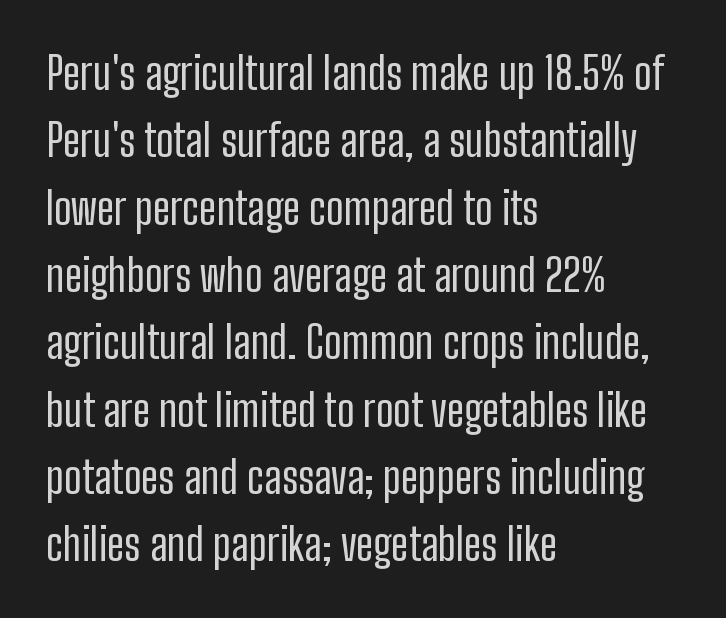
Normally led — the rows are evenly, conventionally spaced. One-word summary of the alignment: left. Notice how the stems are strictly vertical — no italics here. Each letter keeps its own natural width here, so spacing adapts to shape. Bare-footed words on every line. I'd call this a sans setting — the letters go barefoot.
